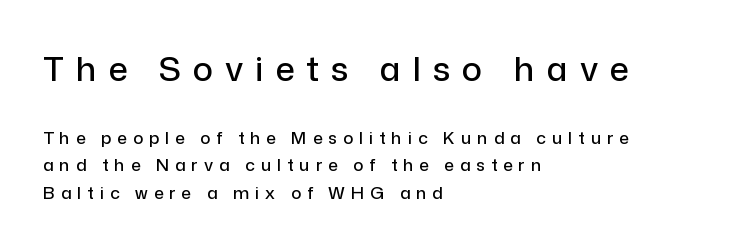
The image shows 34 px sans-serif type, upright; set left-aligned, normal line spacing (1.61x), unusually wide letter spacing (+0.35 em), not underlined; the first (top) block is 2.0x larger; low stroke contrast and a medium x-height.
